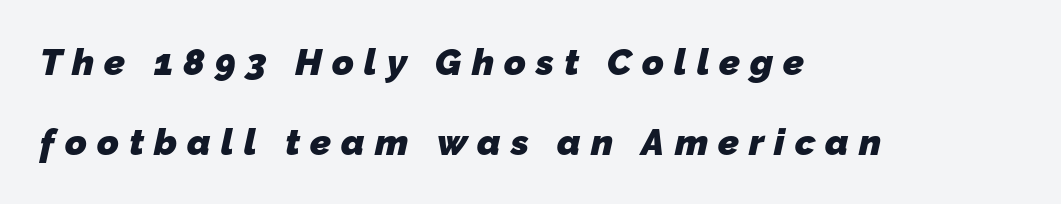
Q: Is the text bold? A: Yes.
Q: Is the typeface a serif or a sans-serif typeface? A: Sans-serif.
Q: Is the text underlined? A: No.
Q: How is the paragraph aligned? A: Left-aligned.
Q: Is the spacing between letters normal or unusually wide? A: Unusually wide.
Q: Is the spacing between lines tight, normal or loose? A: Loose.
Q: Width (condensed, normal, or wide)? A: Normal.
Q: Stroke contrast? A: Low.
Q: x-height? A: Medium.
Q: Monospaced? A: No.
